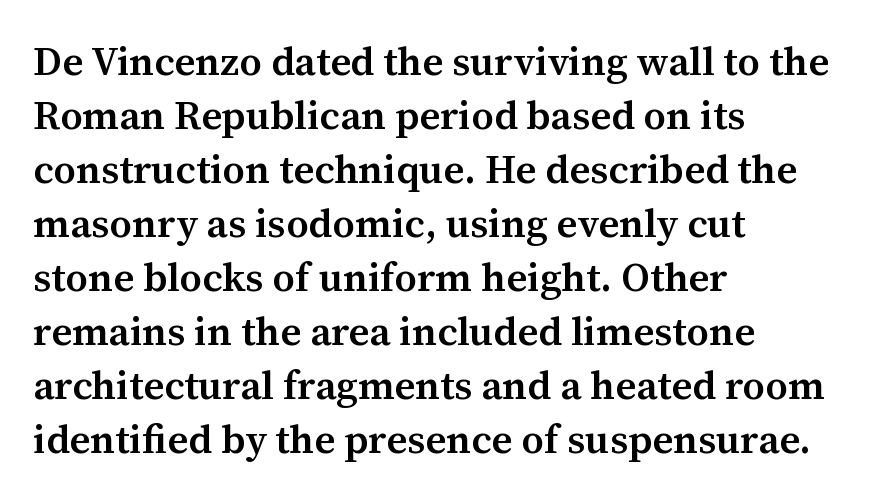
Letters rest on an invisible, unmarked baseline. The font's upright variant was chosen for this text. The passage is arranged the way most books set body copy — flush left. Character widths vary here, with narrow letters taking less room than wide ones.
